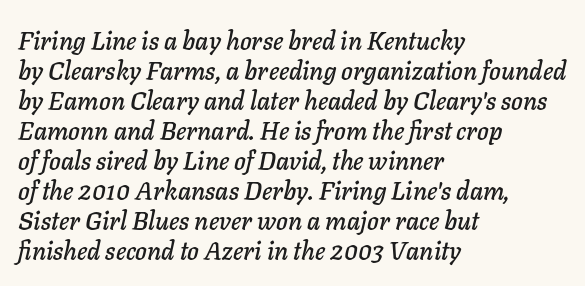
Q: Is the text italic (slanted)? A: Yes, it leans right by about 11 degrees.
Q: Is the text underlined? A: No.
Q: How is the paragraph aligned? A: Left-aligned.
Q: Is the spacing between letters normal or unusually wide? A: Normal.
